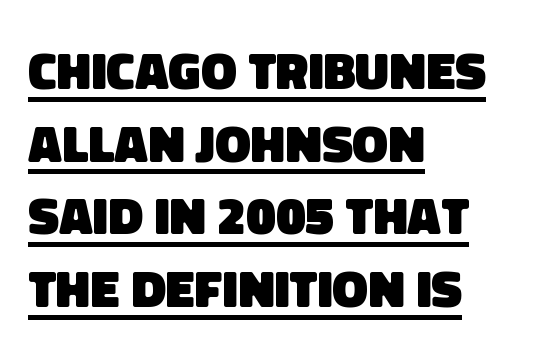
Here the designer chose a conventional face with non-uniform glyph widths. The glyphs have the mass of a bold cut. Does extra space separate the letters? No, they use regular spacing. The paragraph has a hard left edge and a soft right edge.
